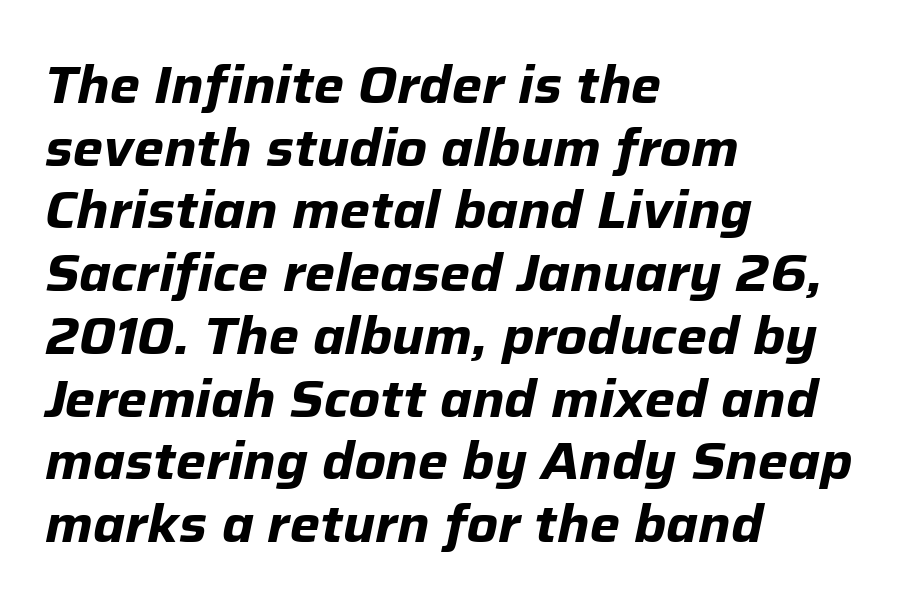
The image shows 51 px bold type, italic (leaning right); set left-aligned, line spacing 1.23x, normal letter spacing, not underlined; low stroke contrast and a medium x-height.
